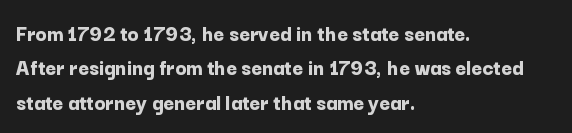
The space directly below the letters is spotless. Interline gaps are of average width in this sample. Ascenders rise straight up at ninety degrees. The rendering anchors every line to the left-hand side. The horizontal fit of the characters is conventional and even. The sample has been set heavy, in full bold.
